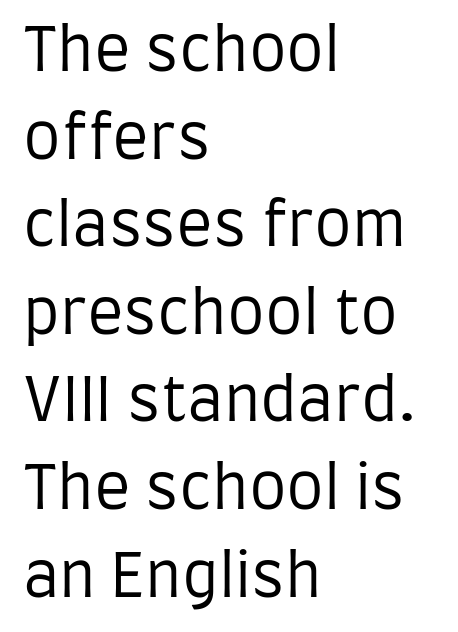
{"serif": "no", "italic": "no", "bold": "no", "weight": "regular", "width": "condensed", "stroke_contrast": "low", "x_height": "large", "monospaced": "no", "underline": "no", "align": "left", "line_spacing": "normal", "line_spacing_ratio": 1.46, "letter_spacing": "normal", "letter_spacing_em": 0.0, "glyph_px": 60}
